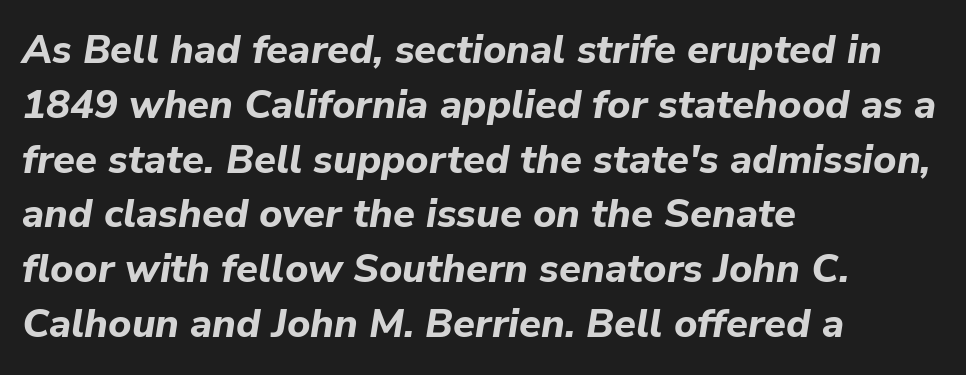
Q: Is the text bold? A: Yes.
Q: Is the text italic (slanted)? A: Yes, it leans right by about 9 degrees.
Q: Is the text underlined? A: No.
Q: How is the paragraph aligned? A: Left-aligned.
Q: Is the spacing between letters normal or unusually wide? A: Normal.
Q: Is the spacing between lines tight, normal or loose? A: Normal.
Q: Width (condensed, normal, or wide)? A: Normal.
Q: Stroke contrast? A: Low.
Q: x-height? A: Medium.
Q: Monospaced? A: No.
